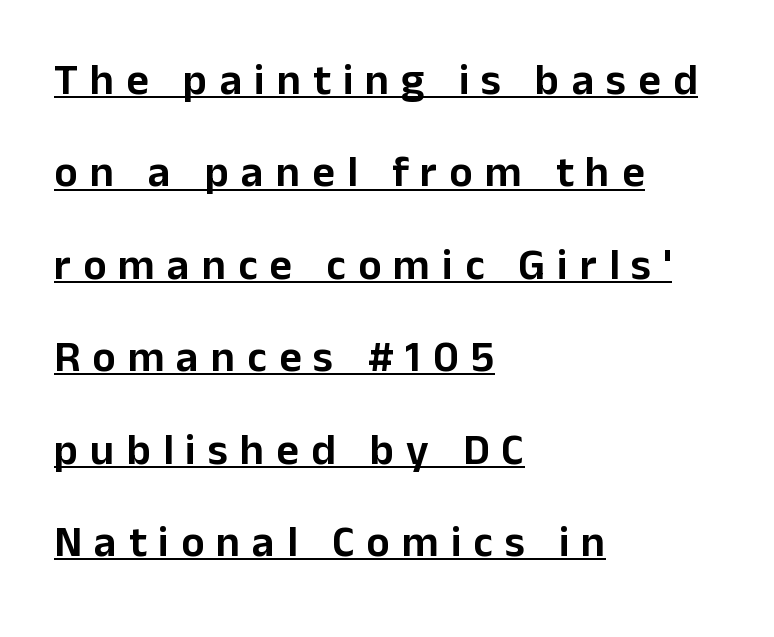
Q: Is the text italic (slanted)? A: No, it is upright.
Q: Is the typeface a serif or a sans-serif typeface? A: Sans-serif.
Q: Is the text underlined? A: Yes.
Q: How is the paragraph aligned? A: Left-aligned.
Q: Is the spacing between letters normal or unusually wide? A: Unusually wide.
Q: Is the spacing between lines tight, normal or loose? A: Loose.
Q: Width (condensed, normal, or wide)? A: Normal.
Q: Stroke contrast? A: Low.
Q: x-height? A: Medium.
Q: Monospaced? A: No.
